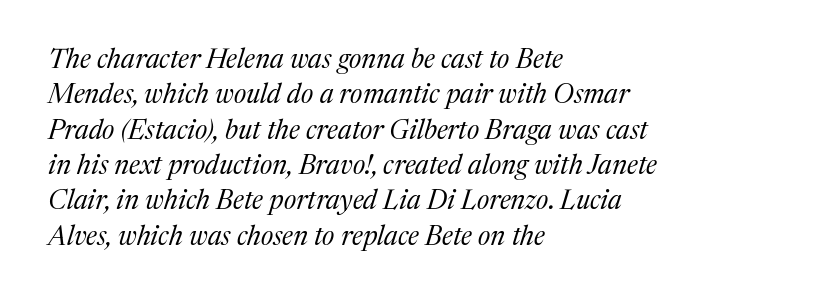
{"italic": "yes", "lean": "right", "slant_degrees": 17, "bold": "no", "underline": "no", "align": "left", "line_spacing": "normal", "line_spacing_ratio": 1.31, "letter_spacing": "normal", "letter_spacing_em": 0.0, "glyph_px": 27}
